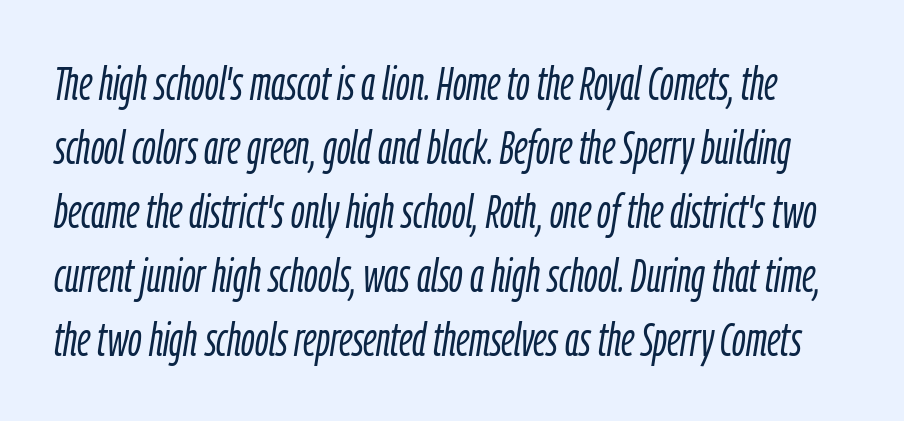
The image shows 47 px light, condensed type, italic (leaning right); set normal line spacing (1.36x), normal letter spacing, not underlined; low stroke contrast and a medium x-height.
